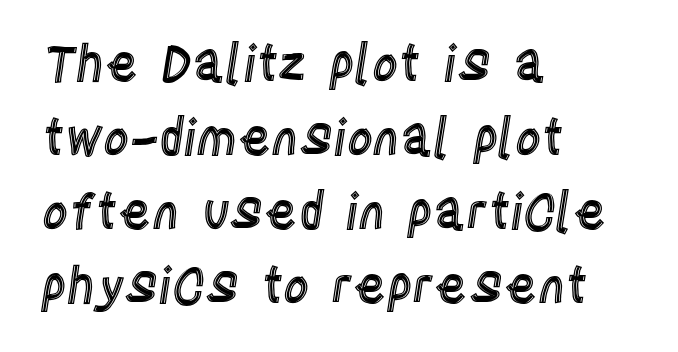
Q: Is the text italic (slanted)? A: Yes.
Q: Is the text underlined? A: No.
Q: How is the paragraph aligned? A: Left-aligned.
Q: Is the spacing between letters normal or unusually wide? A: Normal.
Q: Is the spacing between lines tight, normal or loose? A: Normal.
Q: Width (condensed, normal, or wide)? A: Condensed.
Q: x-height? A: Large.
Q: Monospaced? A: No.
